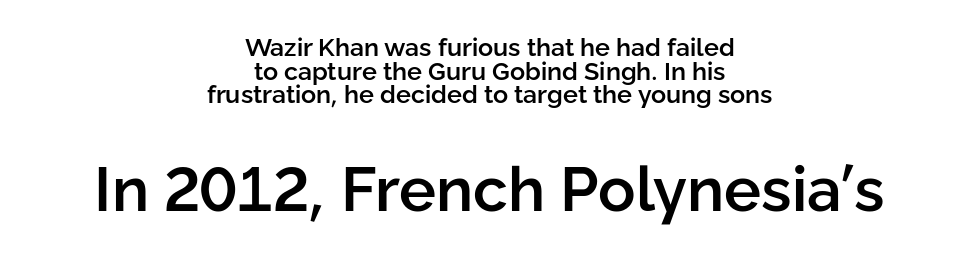
The rag falls on both sides of this text block equally. The designer went with a sans here, leaving each stem footless. Nope, not italic — everything's standing straight. Words float on clear page, feet unadorned. The following chunk of copy outweighs the initial chunk in type size.
